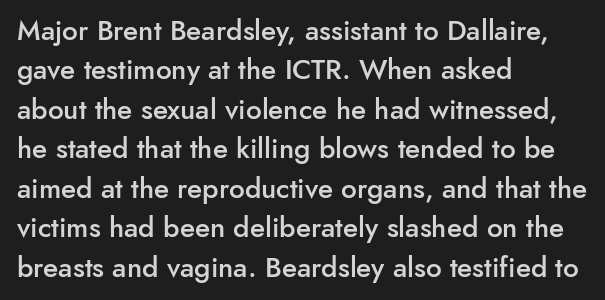
The image shows 28 px semibold sans-serif type, upright; set left-aligned, normal line spacing (1.41x), normal letter spacing, not underlined; low stroke contrast and a small x-height.
